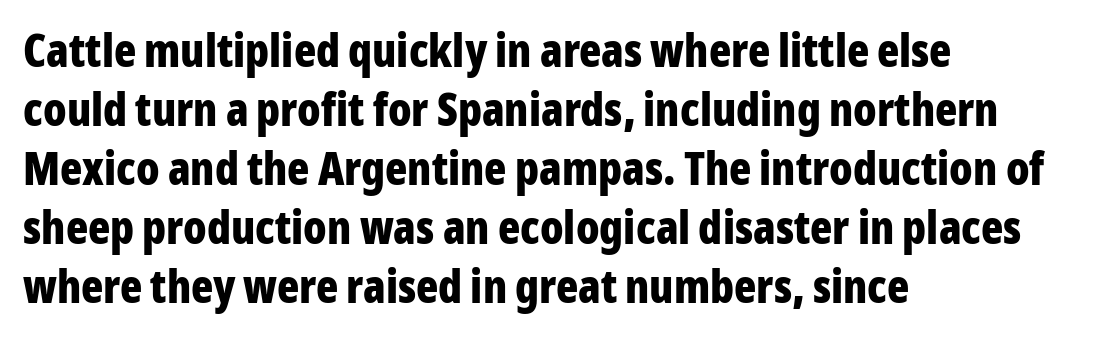
The image shows 46 px bold, condensed sans-serif type, upright; set left-aligned, normal line spacing (1.28x), normal letter spacing, not underlined; low stroke contrast and a medium x-height.
